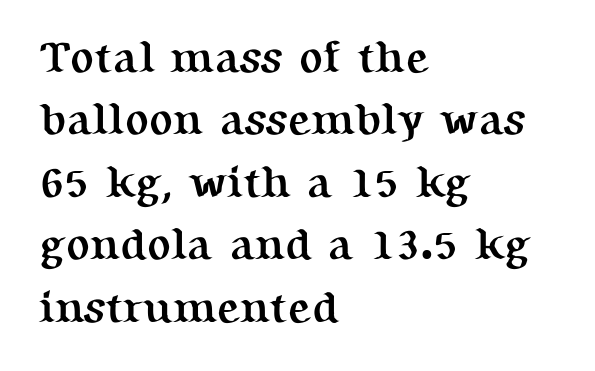
Q: Is the text bold? A: Yes.
Q: Is the text italic (slanted)? A: No, it is upright.
Q: Is the typeface a serif or a sans-serif typeface? A: Serif.
Q: Is the text underlined? A: No.
Q: How is the paragraph aligned? A: Left-aligned.
Q: Is the spacing between letters normal or unusually wide? A: Normal.
Q: Is the spacing between lines tight, normal or loose? A: Normal.
Q: Width (condensed, normal, or wide)? A: Normal.
Q: Stroke contrast? A: Medium.
Q: x-height? A: Medium.
Q: Monospaced? A: No.
